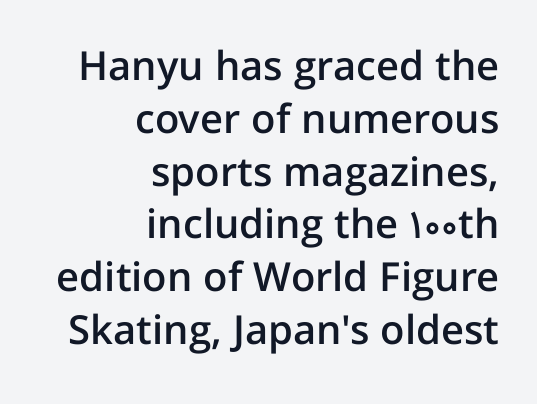
The image shows 40 px semibold sans-serif type, upright; set right-aligned, normal line spacing (1.32x), normal letter spacing, not underlined; low stroke contrast and a medium x-height.
